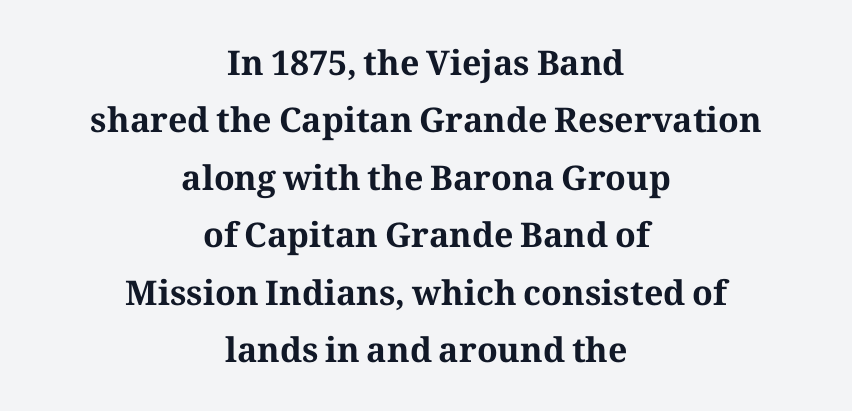
The image shows 34 px bold serif type, upright; set centered, normal line spacing (1.69x), normal letter spacing, not underlined; medium stroke contrast and a medium x-height.
